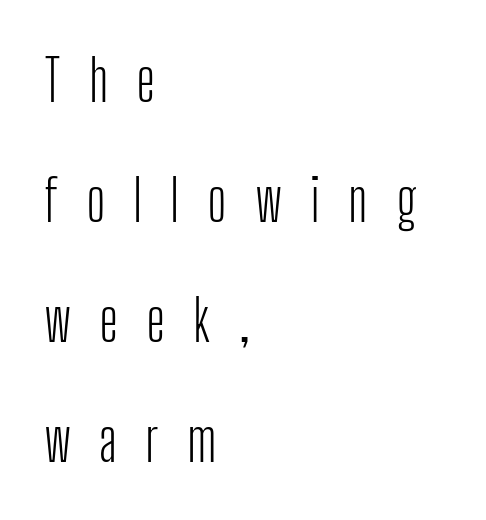
Q: Is the text bold? A: No.
Q: Is the text italic (slanted)? A: No, it is upright.
Q: Is the typeface a serif or a sans-serif typeface? A: Sans-serif.
Q: Is the text underlined? A: No.
Q: How is the paragraph aligned? A: Left-aligned.
Q: Is the spacing between letters normal or unusually wide? A: Unusually wide.
Q: Is the spacing between lines tight, normal or loose? A: Loose.
Q: Width (condensed, normal, or wide)? A: Condensed.
Q: Stroke contrast? A: Low.
Q: x-height? A: Medium.
Q: Monospaced? A: No.
